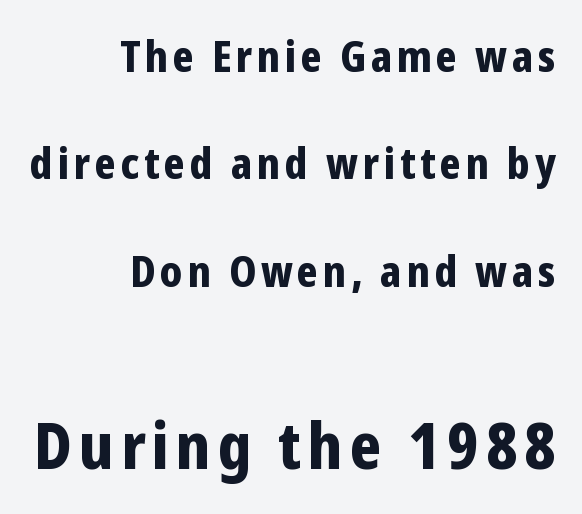
Q: Is the text bold? A: Yes.
Q: Is the text italic (slanted)? A: No, it is upright.
Q: Is the typeface a serif or a sans-serif typeface? A: Sans-serif.
Q: Is the text underlined? A: No.
Q: How is the paragraph aligned? A: Right-aligned.
Q: Is the spacing between lines tight, normal or loose? A: Loose.
Q: Which block of text is set in a larger size, the first (top) or the second (bottom)? A: The second (bottom) one.
Q: Width (condensed, normal, or wide)? A: Condensed.
Q: Stroke contrast? A: Low.
Q: x-height? A: Medium.
Q: Monospaced? A: No.
